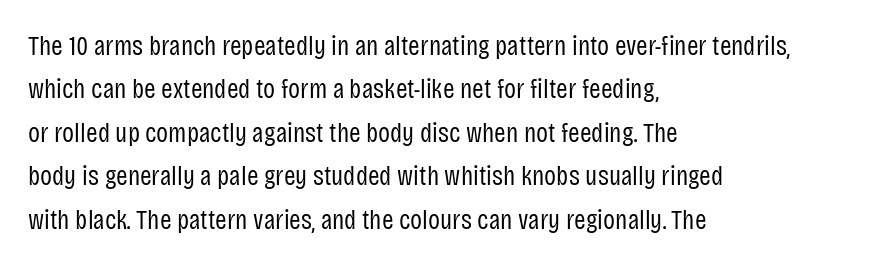
Q: Is the text bold? A: No.
Q: Is the text italic (slanted)? A: No, it is upright.
Q: Is the typeface a serif or a sans-serif typeface? A: Sans-serif.
Q: Is the text underlined? A: No.
Q: How is the paragraph aligned? A: Left-aligned.
Q: Is the spacing between letters normal or unusually wide? A: Normal.
Q: Is the spacing between lines tight, normal or loose? A: Normal.
Q: Width (condensed, normal, or wide)? A: Condensed.
Q: Stroke contrast? A: Low.
Q: x-height? A: Large.
Q: Monospaced? A: No.
